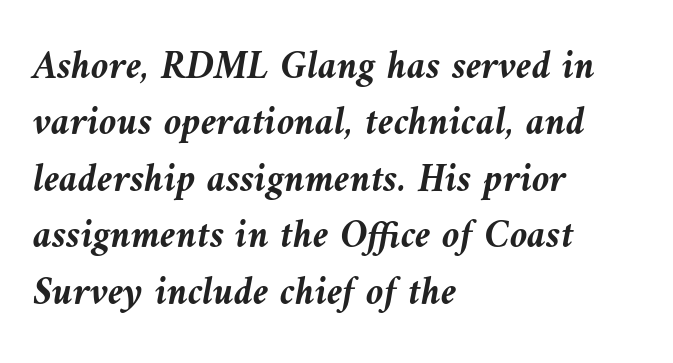
The image shows 40 px semibold type, italic (leaning left); set left-aligned, normal line spacing (1.41x), normal letter spacing, not underlined; medium stroke contrast and a medium x-height.
